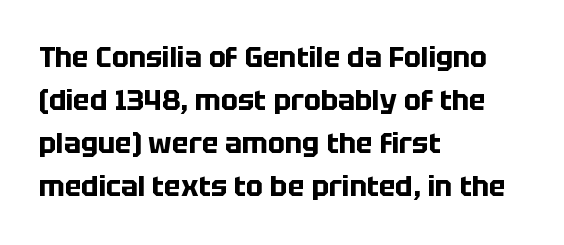
Strokes here are thick enough to call this a true bold. Type style note: lacks serifs. Interline gaps are of average width in this sample. Tracking here is standard; glyphs follow each other at the usual distance.
